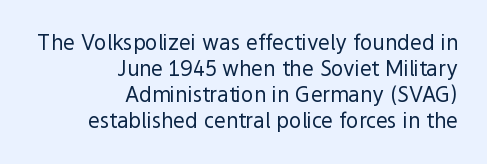
Q: Is the text bold? A: No.
Q: Is the text italic (slanted)? A: No, it is upright.
Q: Is the text underlined? A: No.
Q: How is the paragraph aligned? A: Right-aligned.
Q: Is the spacing between letters normal or unusually wide? A: Normal.
